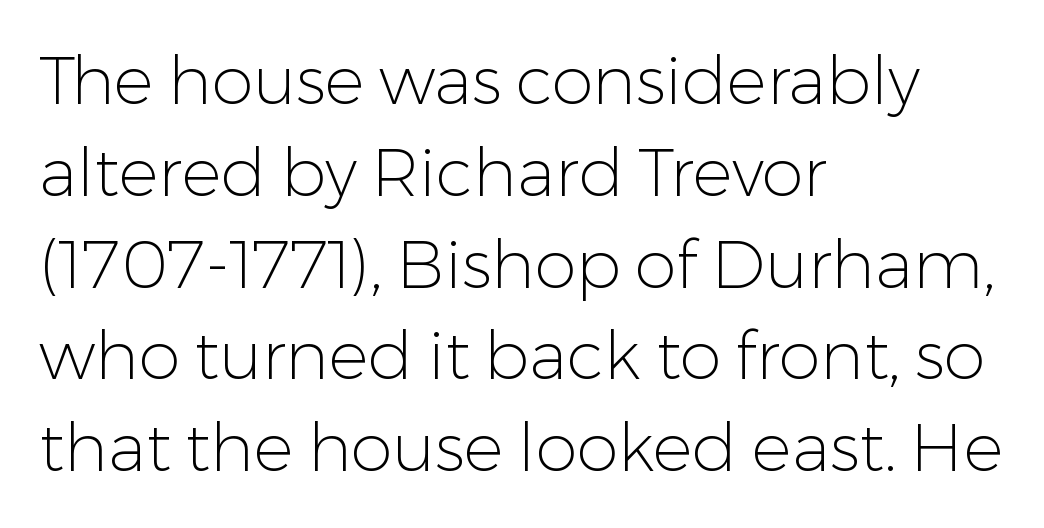
The image shows 67 px light sans-serif type, upright; set left-aligned, normal line spacing (1.37x), normal letter spacing, not underlined; low stroke contrast and a medium x-height.
